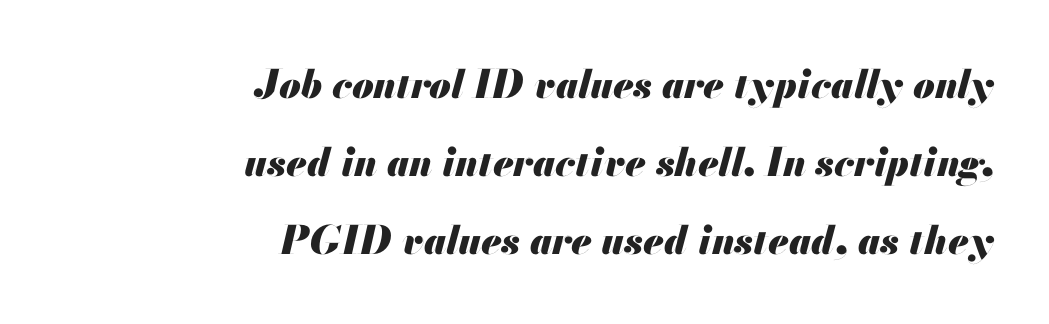
{"italic": "yes", "lean": "right", "slant_degrees": 13, "bold": "yes", "weight": "heavy", "width": "normal", "stroke_contrast": "medium", "x_height": "small", "monospaced": "no", "underline": "no", "align": "right", "line_spacing": "loose", "line_spacing_ratio": 2.0, "letter_spacing": "normal", "letter_spacing_em": 0.0, "glyph_px": 39}
